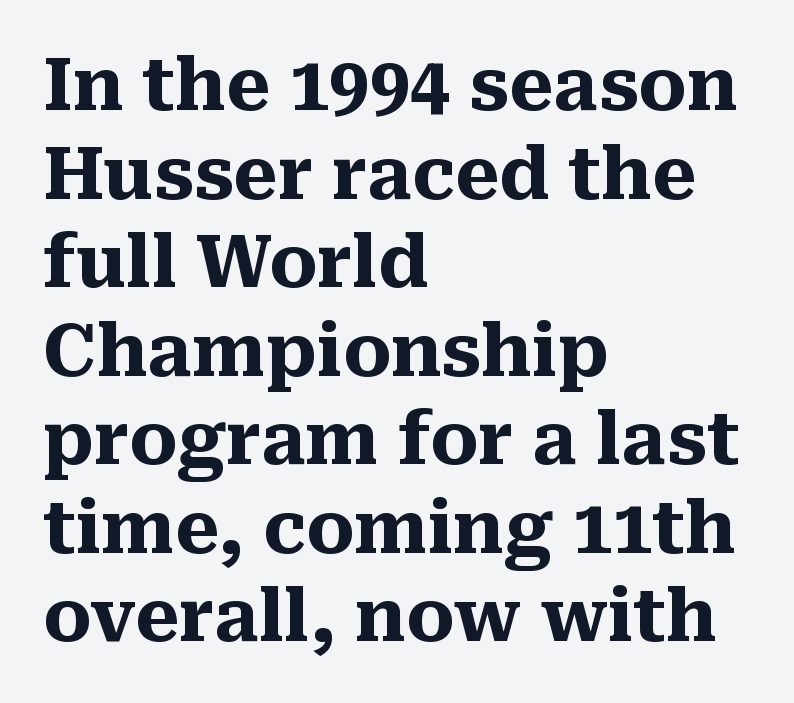
The image shows 72 px heavy serif type, upright; set left-aligned, line spacing 1.23x, normal letter spacing, not underlined; medium stroke contrast and a medium x-height.
